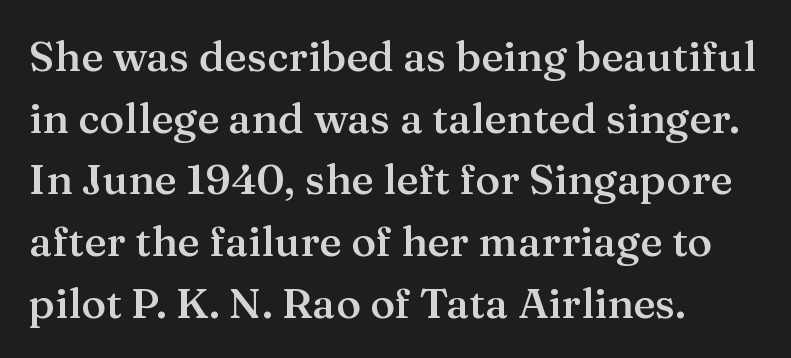
Default kerning and tracking; the words read as compact shapes. The font's upright variant was chosen for this text. Looks like regular typesetting: each glyph gets only the width it needs. The passage shown is typeset with a serif family. The compositor pushed each line to the left boundary. The leading is moderate, giving the passage an even texture.
